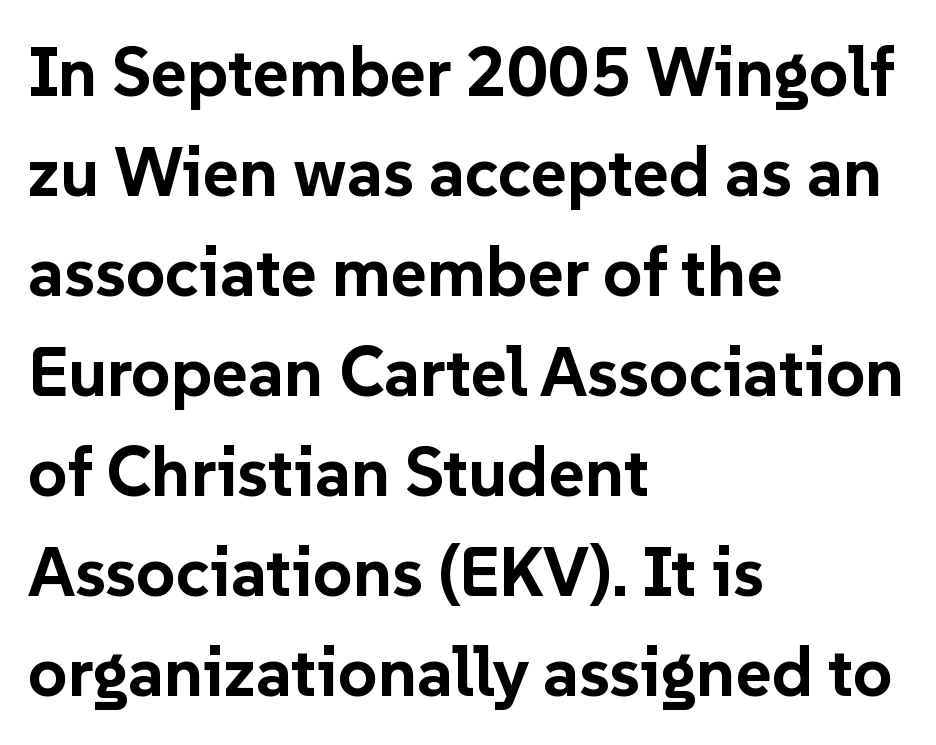
{"serif": "no", "italic": "no", "bold": "yes", "weight": "bold", "width": "normal", "stroke_contrast": "low", "x_height": "medium", "monospaced": "no", "underline": "no", "align": "left", "line_spacing": "normal", "line_spacing_ratio": 1.45, "letter_spacing": "normal", "letter_spacing_em": 0.0, "glyph_px": 69}
